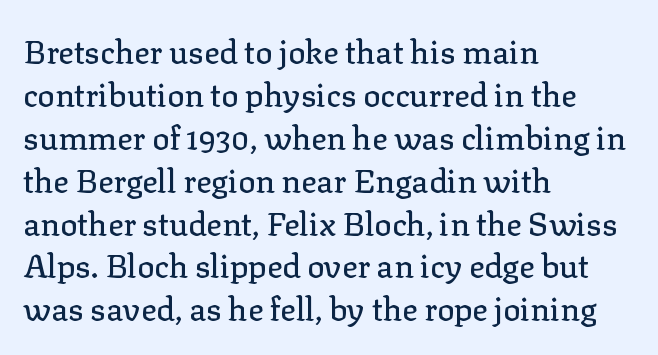
Horizontal bands of white between lines are of average thickness. Rendered with straight, roman letterforms. Lines of text with bare space underneath. Observe the serifs anchoring each vertical stroke in this sample. Compared with typical body copy, the letter spacing here is the same. The letters advance in unequal steps, a hallmark of proportional type.
